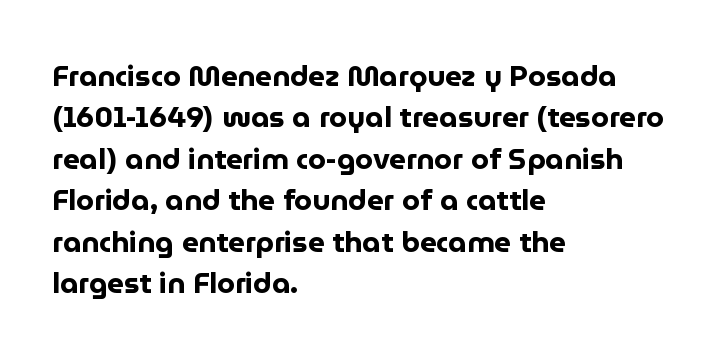
Q: Is the text bold? A: Yes.
Q: Is the text italic (slanted)? A: No, it is upright.
Q: Is the typeface a serif or a sans-serif typeface? A: Sans-serif.
Q: Is the text underlined? A: No.
Q: How is the paragraph aligned? A: Left-aligned.
Q: Is the spacing between letters normal or unusually wide? A: Normal.
Q: Is the spacing between lines tight, normal or loose? A: Normal.
Q: Width (condensed, normal, or wide)? A: Normal.
Q: Stroke contrast? A: Low.
Q: x-height? A: Medium.
Q: Monospaced? A: No.
